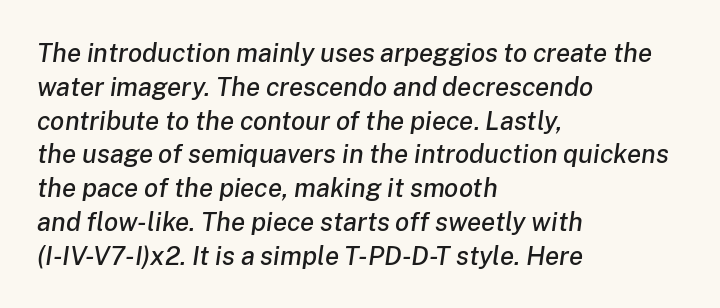
{"italic": "yes", "lean": "right", "slant_degrees": 8, "underline": "no", "align": "left", "line_spacing": "normal", "line_spacing_ratio": 1.3, "letter_spacing": "normal", "letter_spacing_em": 0.0, "glyph_px": 26}
